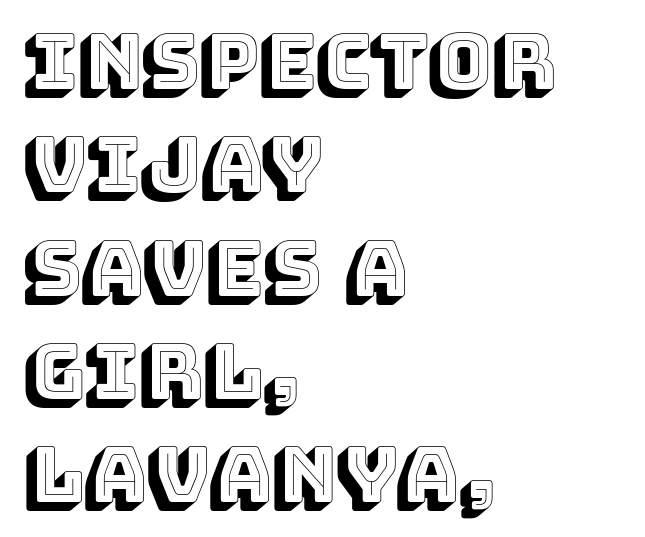
Q: Is the text italic (slanted)? A: No, it is upright.
Q: Is the text underlined? A: No.
Q: How is the paragraph aligned? A: Left-aligned.
Q: Is the spacing between letters normal or unusually wide? A: Normal.
Q: Is the spacing between lines tight, normal or loose? A: Normal.
Q: Width (condensed, normal, or wide)? A: Normal.
Q: x-height? A: Large.
Q: Monospaced? A: No.
